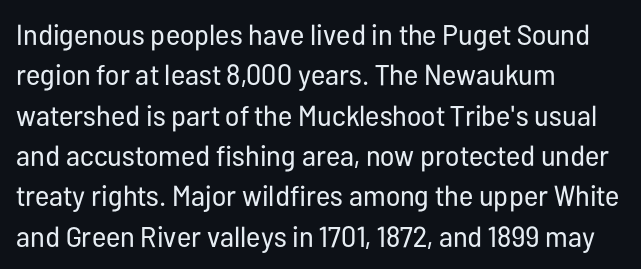
The characters are drawn with everyday or finer stroke widths. Looks like regular typesetting: each glyph gets only the width it needs. If you drew a line through each stem, it would be perfectly vertical. The specimen omits any rule beneath the text block's lines.
